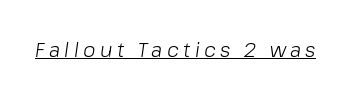
The specimen reads as italic at a glance. Counters stay open thanks to moderate or lighter strokes. The line texture is sparse and dotted thanks to wide tracking. Underlined type.
